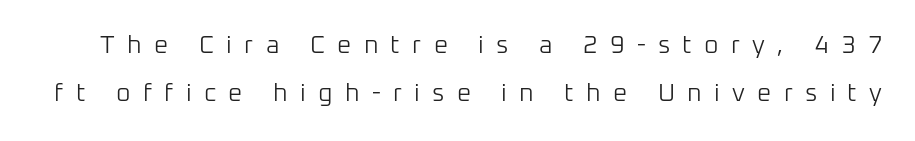
Characters follow at a spacing far wider than the type designer built in. The axis of the letterforms is exactly vertical. Check the space under the baseline: it is left empty. The cut favours lightness, reaching ordinary text weight at its darkest. This sample trades compactness for vertical openness between lines.
